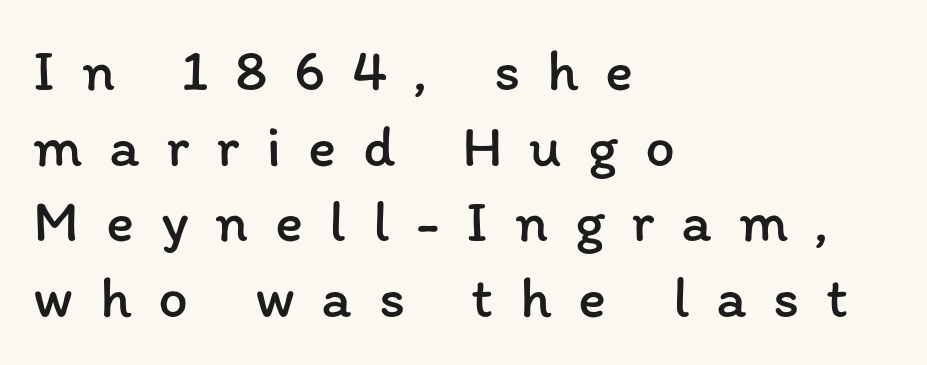
Q: Is the text bold? A: No.
Q: Is the text italic (slanted)? A: No, it is upright.
Q: Is the text underlined? A: No.
Q: How is the paragraph aligned? A: Left-aligned.
Q: Is the spacing between letters normal or unusually wide? A: Unusually wide.
Q: Is the spacing between lines tight, normal or loose? A: Normal.
Q: Width (condensed, normal, or wide)? A: Normal.
Q: Stroke contrast? A: Low.
Q: x-height? A: Medium.
Q: Monospaced? A: No.
